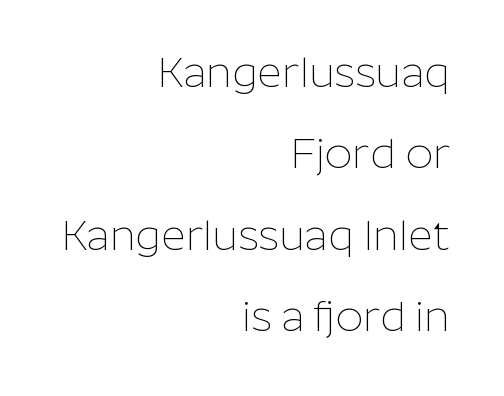
{"serif": "no", "italic": "no", "bold": "no", "weight": "thin", "width": "normal", "stroke_contrast": "low", "x_height": "medium", "monospaced": "no", "underline": "no", "align": "right", "line_spacing_ratio": 1.89, "letter_spacing": "normal", "letter_spacing_em": 0.0, "glyph_px": 43}
